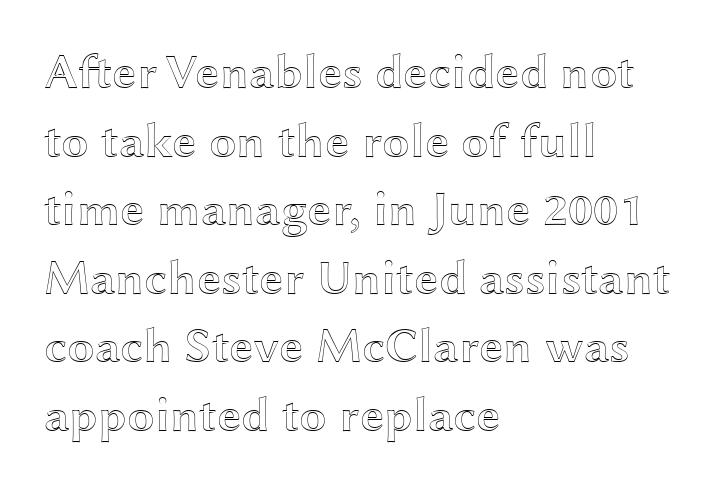
Q: Is the text italic (slanted)? A: No, it is upright.
Q: Is the text underlined? A: No.
Q: How is the paragraph aligned? A: Left-aligned.
Q: Is the spacing between letters normal or unusually wide? A: Normal.
Q: Is the spacing between lines tight, normal or loose? A: Normal.
Q: Width (condensed, normal, or wide)? A: Wide.
Q: x-height? A: Medium.
Q: Monospaced? A: No.
